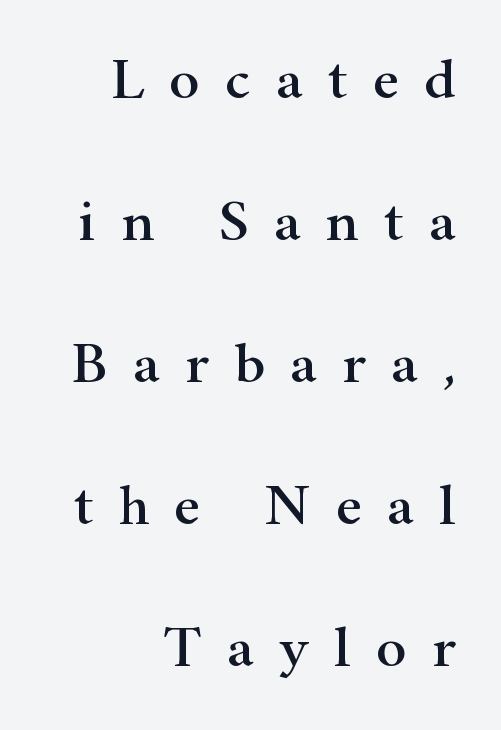
{"serif": "yes", "italic": "no", "width": "wide", "stroke_contrast": "high", "x_height": "small", "monospaced": "no", "underline": "no", "align": "right", "line_spacing": "loose", "line_spacing_ratio": 2.45, "letter_spacing": "wide", "letter_spacing_em": 0.43, "glyph_px": 58}
